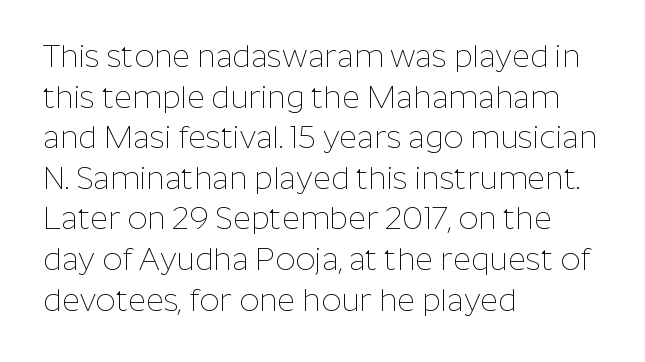
Q: Is the text bold? A: No.
Q: Is the text italic (slanted)? A: No, it is upright.
Q: Is the typeface a serif or a sans-serif typeface? A: Sans-serif.
Q: Is the text underlined? A: No.
Q: How is the paragraph aligned? A: Left-aligned.
Q: Is the spacing between letters normal or unusually wide? A: Normal.
Q: Is the spacing between lines tight, normal or loose? A: Normal.
Q: Width (condensed, normal, or wide)? A: Normal.
Q: Stroke contrast? A: Low.
Q: x-height? A: Medium.
Q: Monospaced? A: No.
